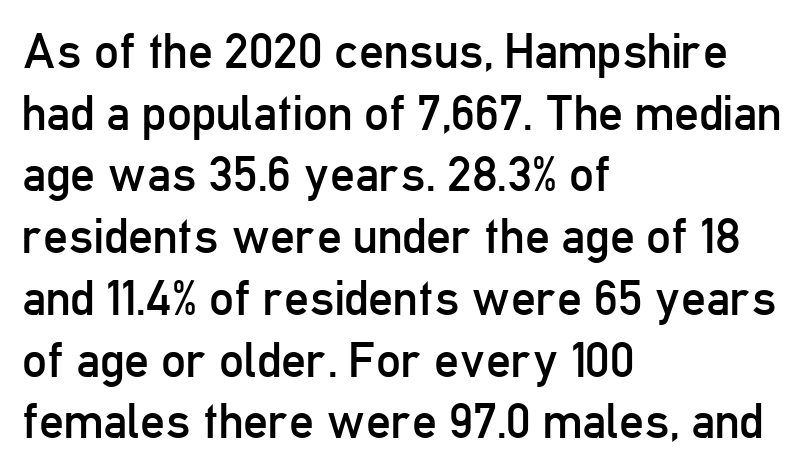
The image shows 49 px regular-weight, condensed sans-serif type, upright; set left-aligned, normal line spacing (1.26x), normal letter spacing, not underlined; low stroke contrast and a medium x-height.
